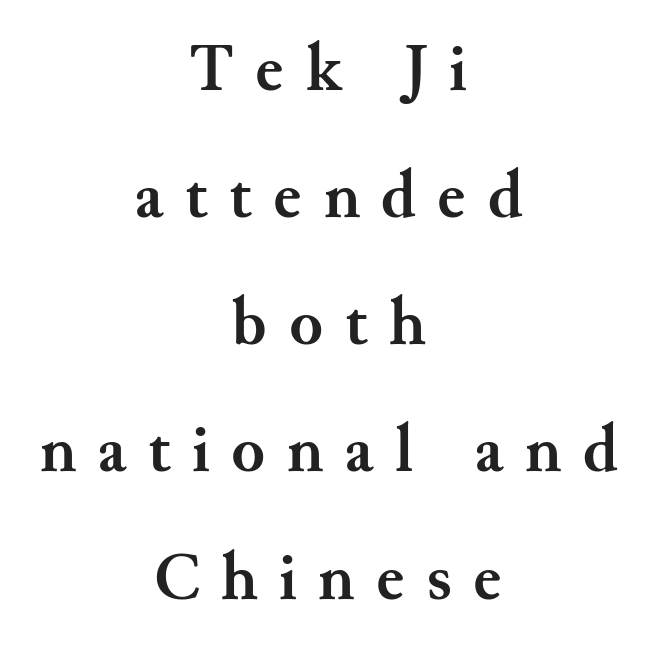
{"serif": "yes", "italic": "no", "bold": "yes", "weight": "semibold", "width": "normal", "stroke_contrast": "medium", "x_height": "small", "monospaced": "no", "underline": "no", "align": "center", "line_spacing_ratio": 1.87, "letter_spacing": "wide", "letter_spacing_em": 0.32, "glyph_px": 68}
